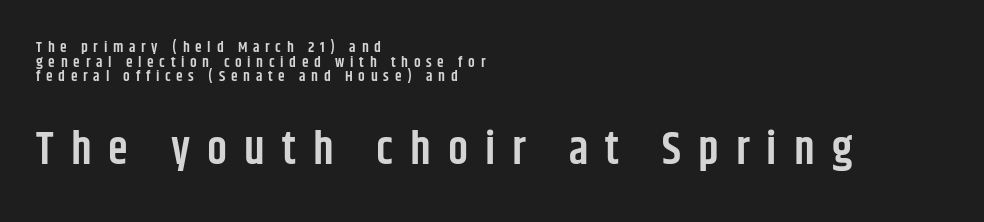
Loose tracking; the words dissolve into strings of separated letters. The rag falls on the right side of this text block. Size hierarchy here favors the trailing block over the leading one. Stroke thickness is moderately raised; the sample reads as semibold.
